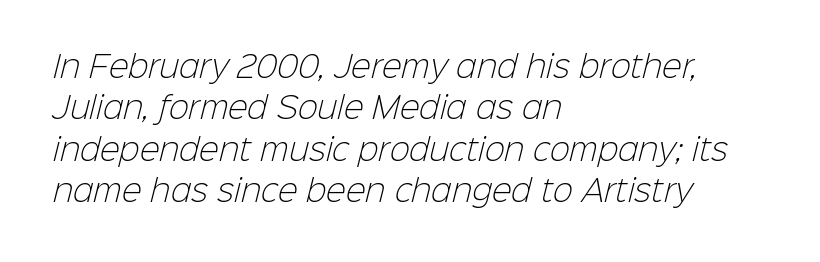
The image shows 30 px light sans-serif type; set left-aligned, normal line spacing (1.38x), normal letter spacing, not underlined; low stroke contrast and a medium x-height.
